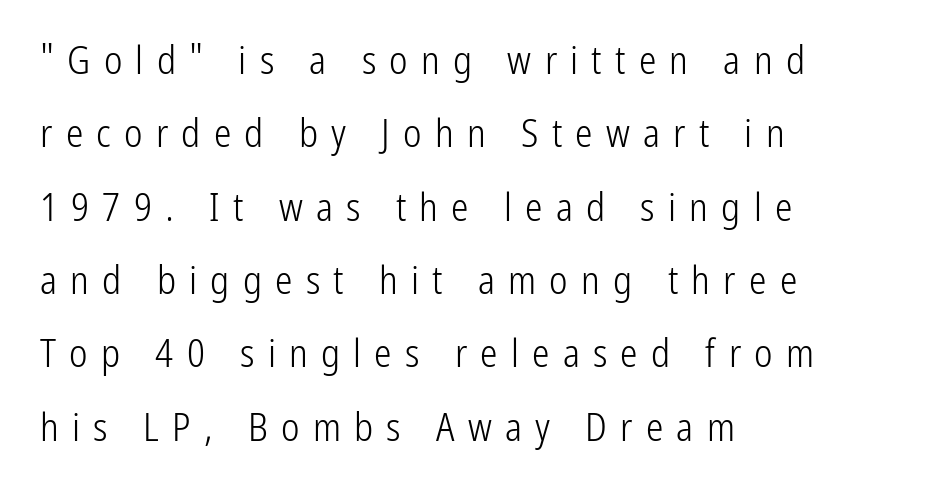
{"serif": "no", "italic": "no", "bold": "no", "weight": "light", "width": "condensed", "stroke_contrast": "low", "x_height": "medium", "monospaced": "no", "underline": "no", "align": "left", "line_spacing_ratio": 1.88, "letter_spacing": "wide", "letter_spacing_em": 0.34, "glyph_px": 39}
